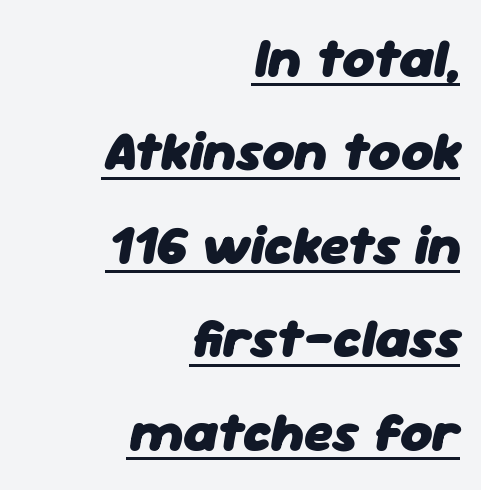
The image shows 55 px heavy type, italic (leaning right); set right-aligned, normal line spacing (1.7x), normal letter spacing, underlined; low stroke contrast and a medium x-height.
